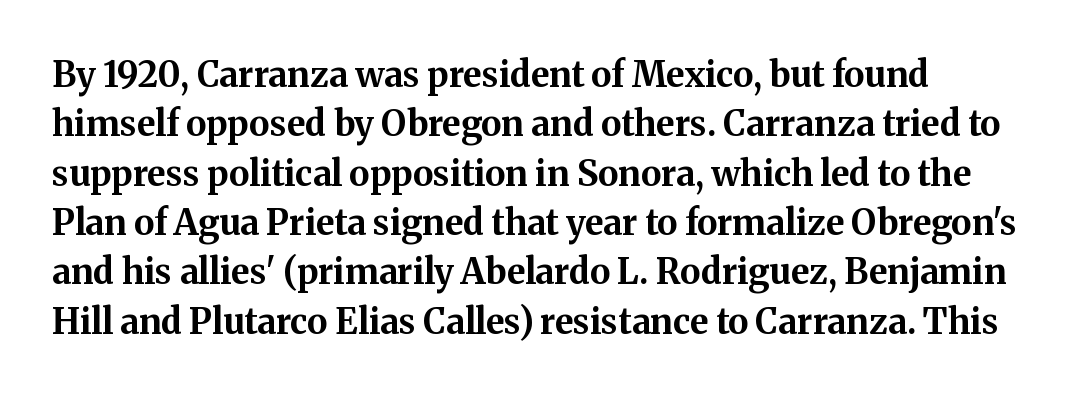
Check the space under the baseline: it is left empty. The passage shown is typeset with a serif family. Think of a printed novel: that variable character pitch is what you see here. Is there much room between lines? A standard amount, neither cramped nor airy. Quick note: not italic, upright.
